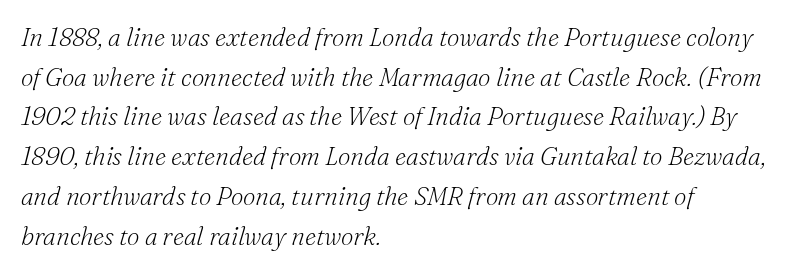
Q: Is the text bold? A: No.
Q: Is the text italic (slanted)? A: Yes, it leans right by about 16 degrees.
Q: Is the text underlined? A: No.
Q: How is the paragraph aligned? A: Left-aligned.
Q: Is the spacing between letters normal or unusually wide? A: Normal.
Q: Is the spacing between lines tight, normal or loose? A: Normal.
